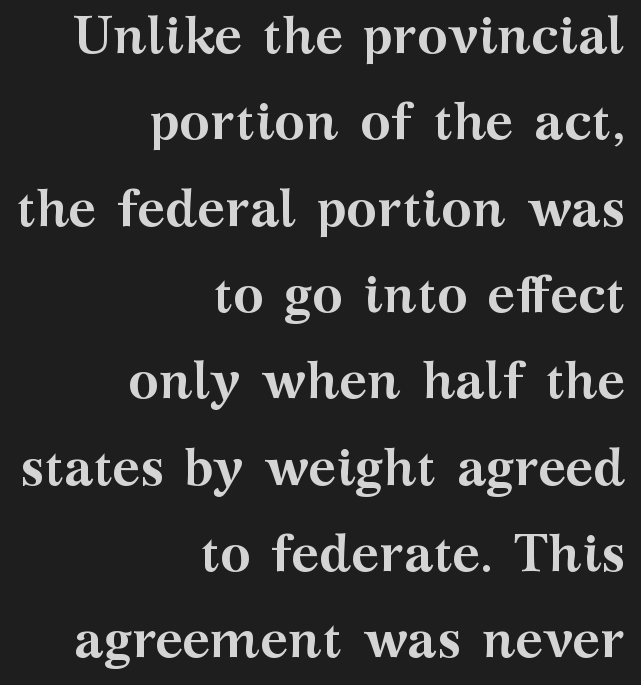
The image shows 52 px semibold, wide serif type, upright; set right-aligned, normal line spacing (1.66x), normal letter spacing, not underlined; medium stroke contrast and a medium x-height.
